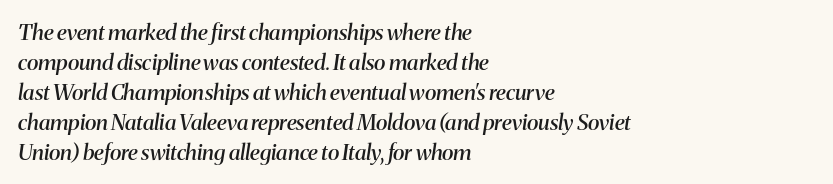
{"italic": "yes", "lean": "right", "slant_degrees": 8, "bold": "semi", "underline": "no", "align": "left", "line_spacing": "normal", "line_spacing_ratio": 1.36, "letter_spacing": "normal", "letter_spacing_em": 0.0, "glyph_px": 22}
